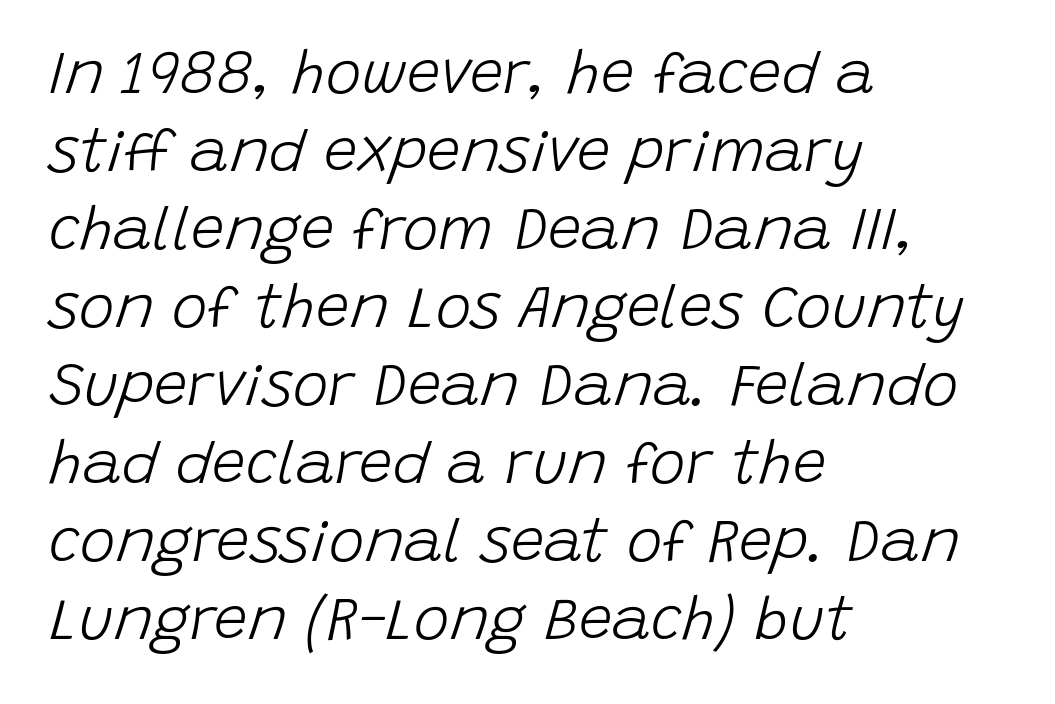
Each word holds together tightly as a unit, with standard inter-letter gaps. In terms of posture, this sample is oblique. Compared with a typical body face, this is equally light or lighter still. Character widths vary here, with narrow letters taking less room than wide ones.
